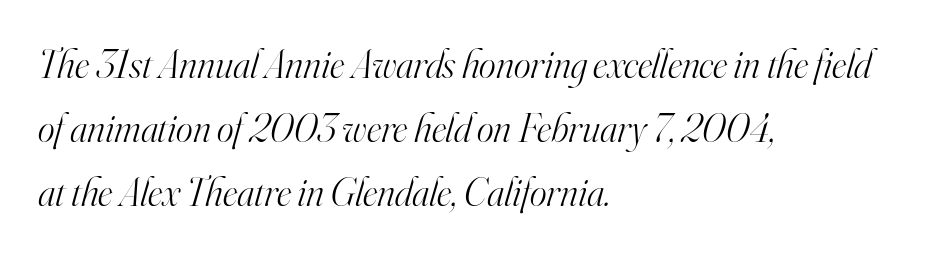
{"serif": "yes", "italic": "yes", "lean": "right", "slant_degrees": 16, "bold": "no", "weight": "light", "width": "normal", "stroke_contrast": "high", "x_height": "small", "monospaced": "no", "underline": "no", "align": "left", "line_spacing": "normal", "line_spacing_ratio": 1.6, "letter_spacing": "normal", "letter_spacing_em": 0.0, "glyph_px": 40}
